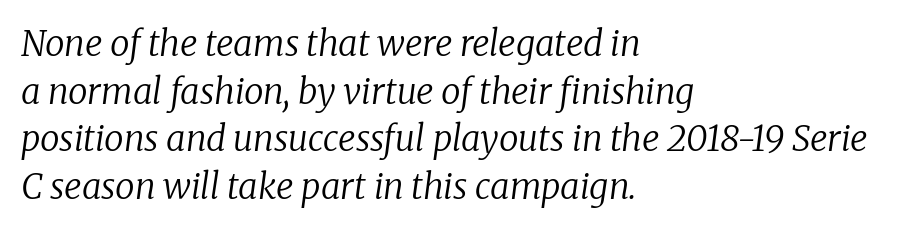
Slanted lettering throughout. Look at the tracking — it's just the regular setting, nothing added. The face used here is proportionally spaced, like ordinary book or web type. The line-height multiplier appears to be the usual default. The zone under the glyphs is completely vacant.
